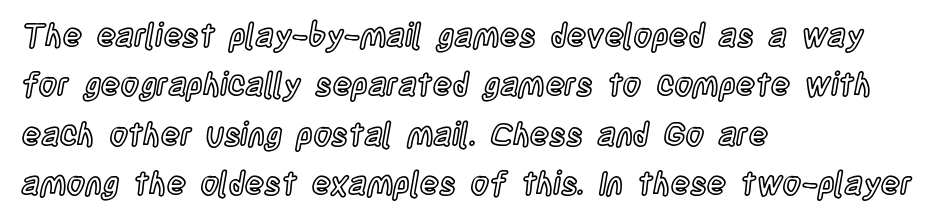
The image shows 32 px condensed type; set left-aligned, normal line spacing (1.54x), normal letter spacing, not underlined; a large x-height.
